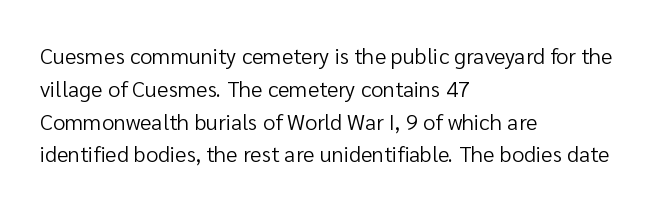
{"italic": "no", "bold": "no", "underline": "no", "align": "left", "line_spacing": "normal", "line_spacing_ratio": 1.49, "letter_spacing": "normal", "letter_spacing_em": 0.0, "glyph_px": 22}
